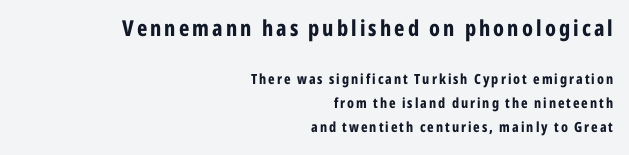
{"italic": "no", "bold": "yes", "underline": "no", "align": "right", "line_spacing_ratio": 1.71, "larger_block": "first", "size_ratio": 1.57, "glyph_px": 22}
